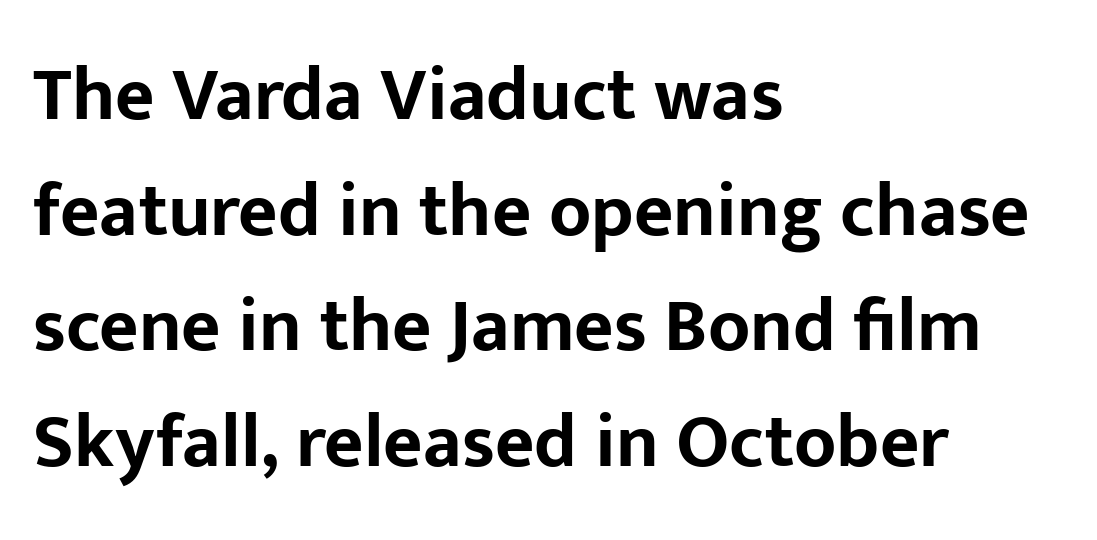
The image shows 76 px bold sans-serif type, upright; set left-aligned, normal line spacing (1.52x), normal letter spacing, not underlined; low stroke contrast and a medium x-height.
